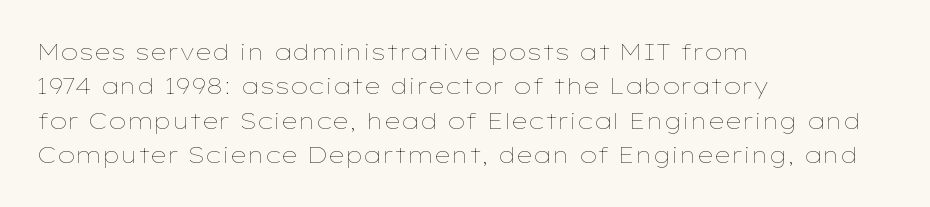
Observe the ordinary spacing: letters are neighbours, not strangers. Only glyphs here, with clear space below each row. Honestly, the row spacing looks completely unremarkable. No letter is thick-stroked: the sample isn't bold.
